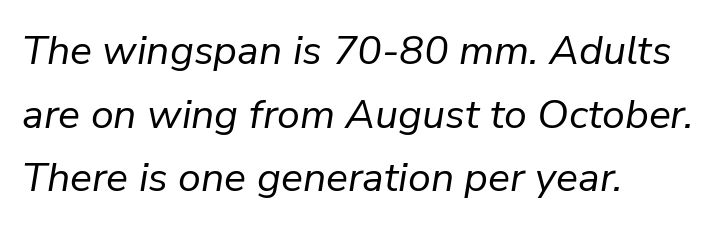
{"italic": "yes", "lean": "right", "slant_degrees": 9, "bold": "no", "weight": "regular", "width": "normal", "stroke_contrast": "low", "x_height": "medium", "monospaced": "no", "underline": "no", "align": "left", "line_spacing": "normal", "line_spacing_ratio": 1.55, "letter_spacing": "normal", "letter_spacing_em": 0.0, "glyph_px": 41}
